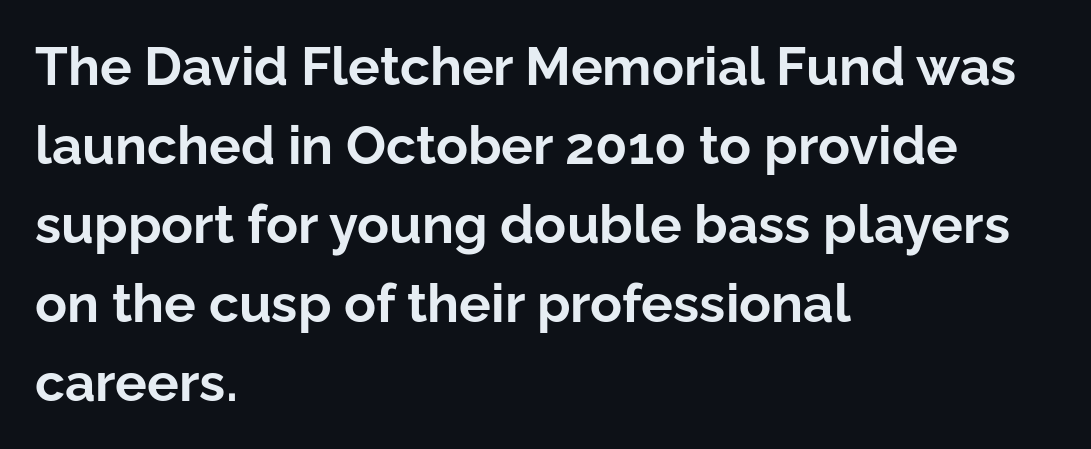
The image shows 53 px bold sans-serif type, upright; set left-aligned, normal line spacing (1.49x), normal letter spacing, not underlined; low stroke contrast and a medium x-height.
